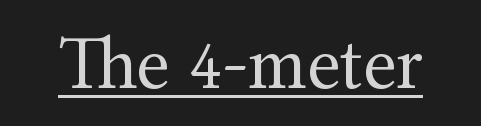
The image shows 77 px regular-weight serif type, upright; set normal letter spacing, underlined; medium stroke contrast and a medium x-height.
